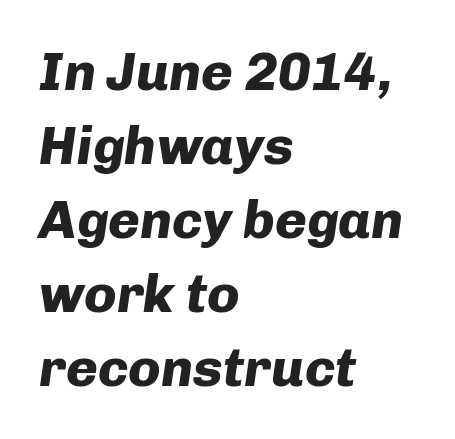
Q: Is the text bold? A: Yes.
Q: Is the text italic (slanted)? A: Yes, it leans right by about 8 degrees.
Q: Is the text underlined? A: No.
Q: How is the paragraph aligned? A: Left-aligned.
Q: Is the spacing between letters normal or unusually wide? A: Normal.
Q: Is the spacing between lines tight, normal or loose? A: Normal.
Q: Width (condensed, normal, or wide)? A: Normal.
Q: Stroke contrast? A: Low.
Q: x-height? A: Medium.
Q: Monospaced? A: No.
